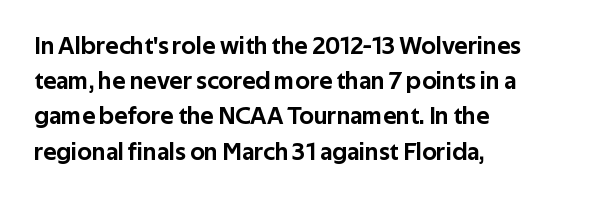
{"italic": "no", "underline": "no", "align": "left", "line_spacing": "normal", "line_spacing_ratio": 1.41, "letter_spacing": "normal", "letter_spacing_em": 0.0, "glyph_px": 25}
